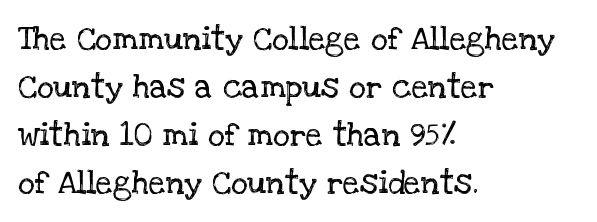
Q: Is the text bold? A: No.
Q: Is the text italic (slanted)? A: No, it is upright.
Q: Is the typeface a serif or a sans-serif typeface? A: Serif.
Q: Is the text underlined? A: No.
Q: How is the paragraph aligned? A: Left-aligned.
Q: Is the spacing between letters normal or unusually wide? A: Normal.
Q: Is the spacing between lines tight, normal or loose? A: Normal.
Q: Width (condensed, normal, or wide)? A: Normal.
Q: Stroke contrast? A: Low.
Q: x-height? A: Large.
Q: Monospaced? A: No.
